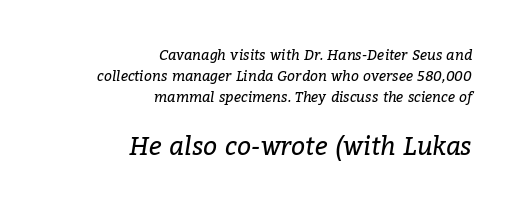
{"italic": "yes", "lean": "right", "slant_degrees": 9, "bold": "no", "underline": "no", "align": "right", "line_spacing": "normal", "line_spacing_ratio": 1.5, "letter_spacing": "normal", "letter_spacing_em": 0.0, "larger_block": "second", "size_ratio": 1.79, "glyph_px": 25}
